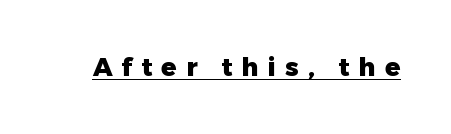
{"italic": "no", "bold": "yes", "underline": "yes", "letter_spacing": "wide", "letter_spacing_em": 0.37, "glyph_px": 25}
